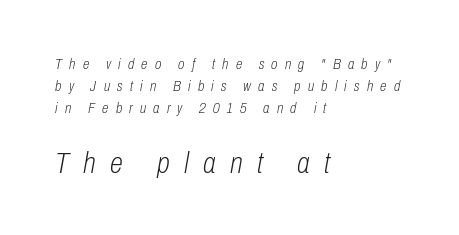
The image shows 30 px light, condensed type, italic (leaning right); set left-aligned, normal line spacing (1.48x), unusually wide letter spacing (+0.48 em), not underlined; the second (bottom) block is 2.0x larger; low stroke contrast and a medium x-height.
